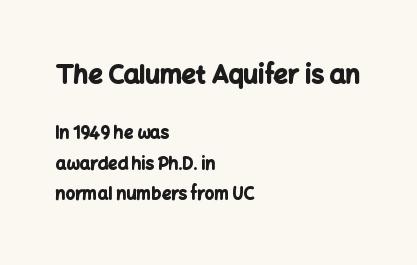
The designer gave the opening block more size than the closing block. In terms of posture, this sample is upright. Spacing between characters is what you'd get straight out of the box. Letters rest on an invisible, unmarked baseline. Horizontal alignment here is leftward, the default for most running prose. The letters are bold, with thick, heavy strokes.
